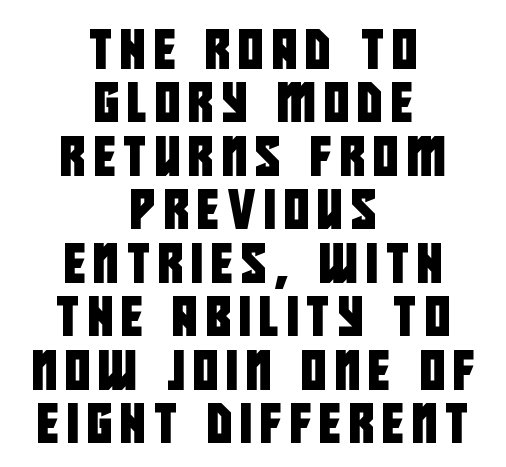
Q: Is the typeface a serif or a sans-serif typeface? A: Sans-serif.
Q: Is the text underlined? A: No.
Q: How is the paragraph aligned? A: Centered.
Q: Is the spacing between letters normal or unusually wide? A: Unusually wide.
Q: Is the spacing between lines tight, normal or loose? A: Normal.
Q: Width (condensed, normal, or wide)? A: Condensed.
Q: Stroke contrast? A: Low.
Q: x-height? A: Large.
Q: Monospaced? A: No.
